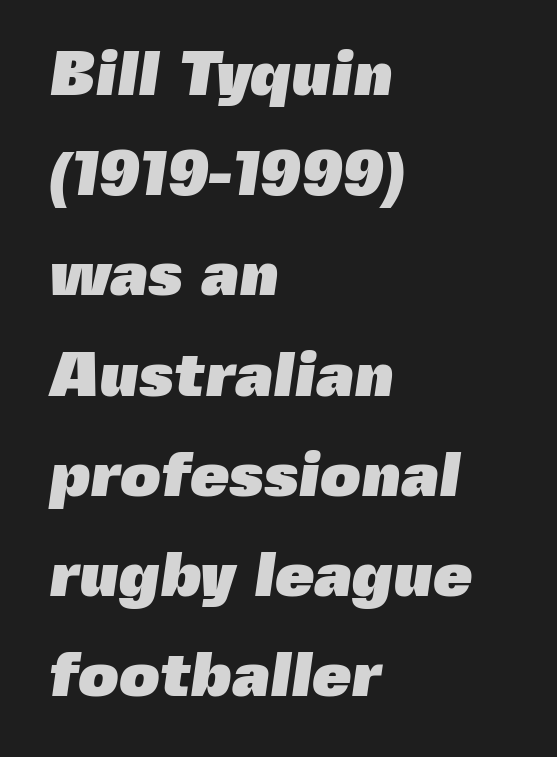
The paragraph shown leans on its left margin. Nobody touched the tracking dial on this one. As a designer I'd log this as weight 700, bold. In terms of letterform style, serifs are entirely absent. Does the leading feel generous? No, just average.
